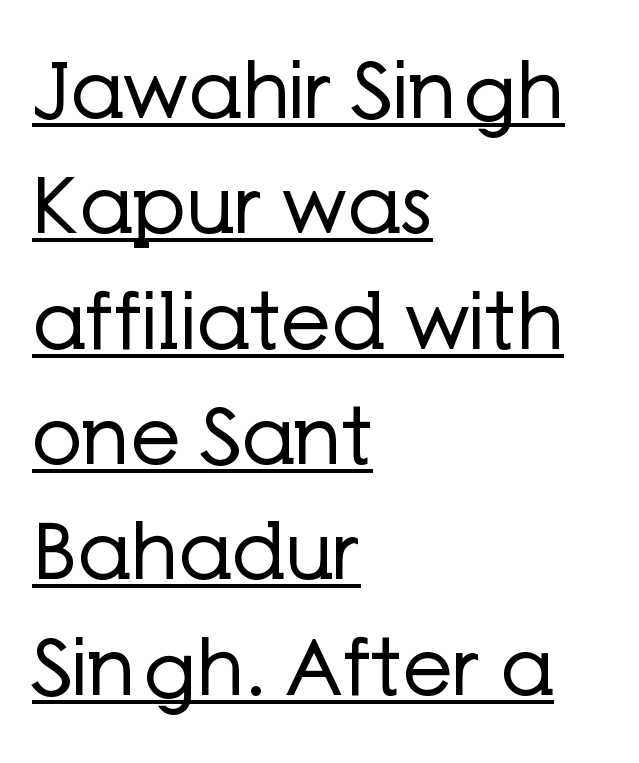
Every stem runs plumb, perpendicular to the baseline. The letters sit at their default tracking, neither squeezed nor spread. A quiet, ordinary-to-light weight characterises the typeface. Short and long lines alike share a common starting point at left. The space between consecutive lines is moderate.
